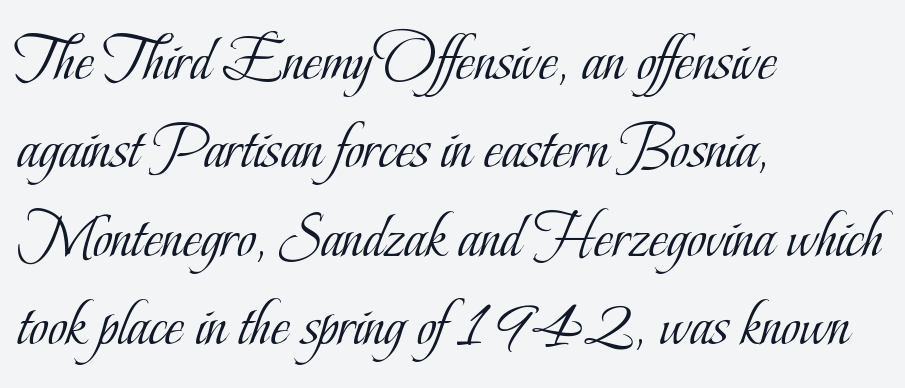
The image shows 65 px light, condensed serif type; set left-aligned, normal line spacing (1.36x), normal letter spacing, not underlined; low stroke contrast and a small x-height.
